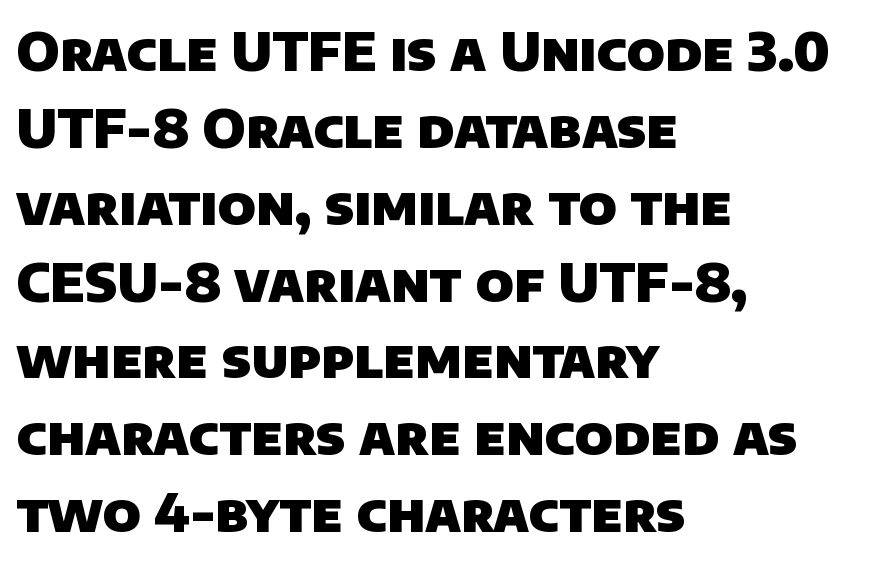
{"serif": "no", "bold": "yes", "weight": "heavy", "width": "normal", "stroke_contrast": "low", "x_height": "large", "monospaced": "no", "underline": "no", "align": "left", "line_spacing": "normal", "line_spacing_ratio": 1.45, "letter_spacing": "normal", "letter_spacing_em": 0.0, "glyph_px": 53}
